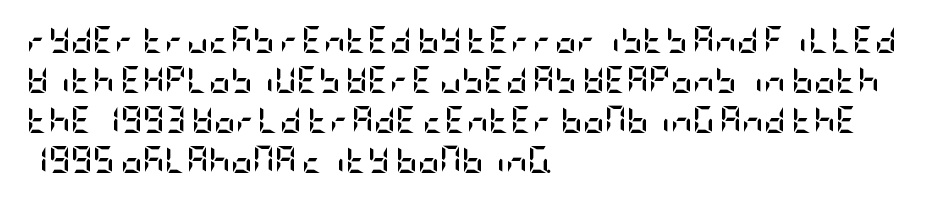
A student would call this left alignment; a typographer would say flush left, rag right. Lines of text with bare space underneath. Does the weight exceed regular? Yes, all the way to bold. Posture: vertical. The rows are spaced the way most documents space them. In terms of letterspacing, this is plain default setting.
